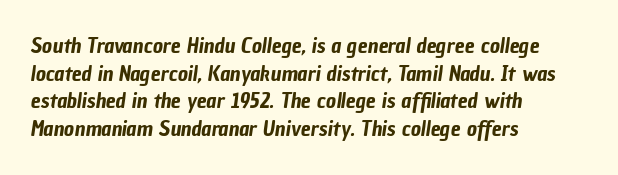
The baseline area is clear. This block has exactly the height ordinary leading produces. Letter spacing: default. The lines are quadded left.
